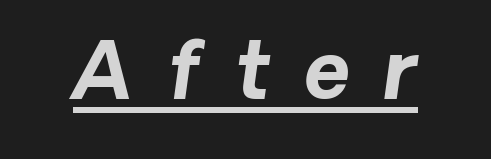
Check where the strokes stop: nothing finishes them off — pure sans. This sample uses expanded letter spacing, leaving extra air between glyphs. The specimen includes a rule beneath the text block's lines. The characters look thick and weighty, a clear bold.
